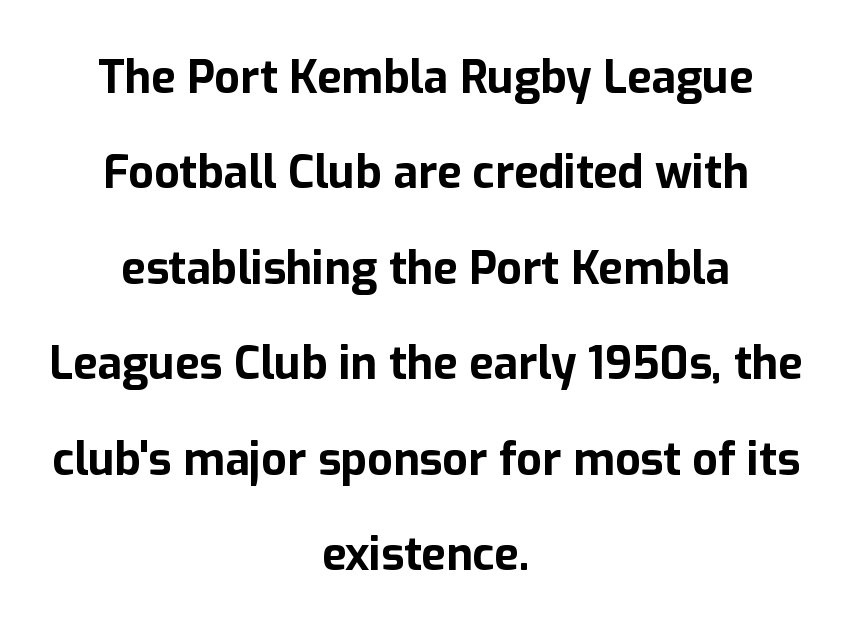
Q: Is the text bold? A: Yes.
Q: Is the text italic (slanted)? A: No, it is upright.
Q: Is the typeface a serif or a sans-serif typeface? A: Sans-serif.
Q: Is the text underlined? A: No.
Q: How is the paragraph aligned? A: Centered.
Q: Is the spacing between letters normal or unusually wide? A: Normal.
Q: Is the spacing between lines tight, normal or loose? A: Loose.
Q: Width (condensed, normal, or wide)? A: Normal.
Q: Stroke contrast? A: Low.
Q: x-height? A: Medium.
Q: Monospaced? A: No.
